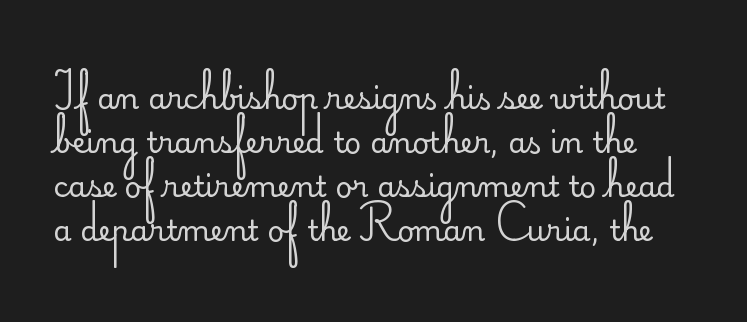
{"serif": "no", "italic": "no", "bold": "no", "weight": "regular", "width": "normal", "stroke_contrast": "low", "x_height": "small", "monospaced": "no", "underline": "no", "line_spacing": "normal", "line_spacing_ratio": 1.52, "letter_spacing": "normal", "letter_spacing_em": 0.0, "glyph_px": 29}
